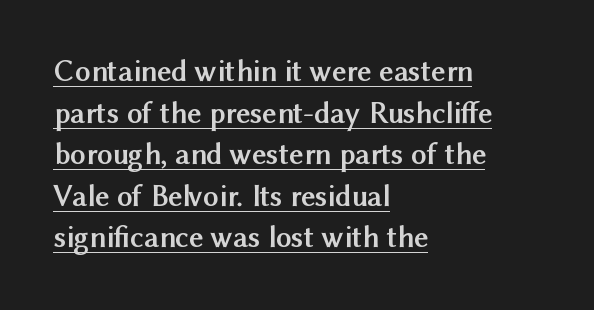
The rendered words wear a rule along their underside. Normally led — the rows are evenly, conventionally spaced. Weight check: bold — yes, fully. This is the regular roman posture of the typeface.
